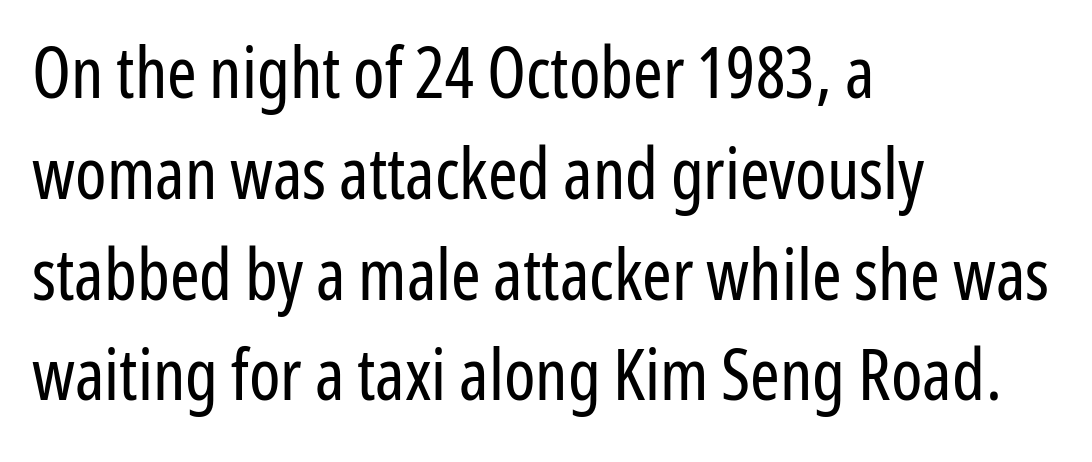
These glyphs show unthickened strokes, regular width or finer. Interline gaps are of average width in this sample. You could not count columns in this text — the font is proportionally spaced. Nope, no serifs anywhere on these letters. The tracking reads as untouched default to a designer's eye.
